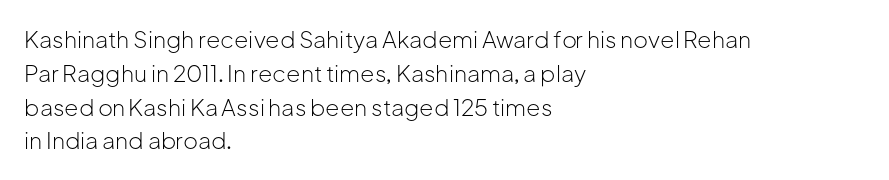
Q: Is the text bold? A: No.
Q: Is the text italic (slanted)? A: No, it is upright.
Q: Is the text underlined? A: No.
Q: How is the paragraph aligned? A: Left-aligned.
Q: Is the spacing between letters normal or unusually wide? A: Normal.
Q: Is the spacing between lines tight, normal or loose? A: Normal.
